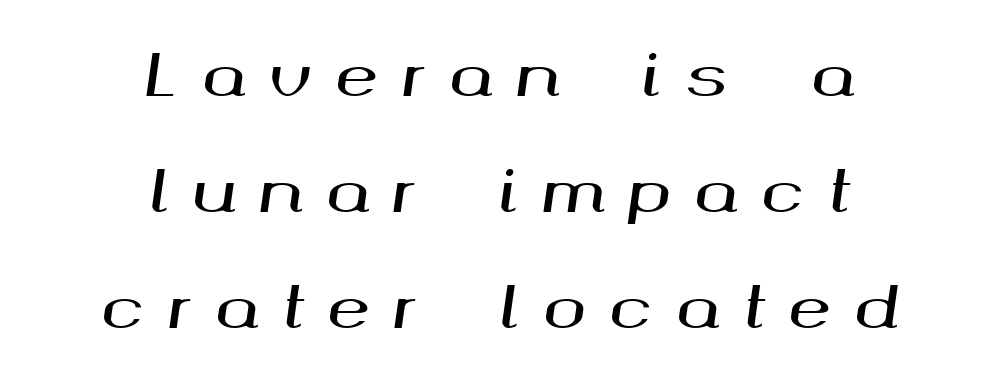
Q: Is the text italic (slanted)? A: Yes, it leans right by about 8 degrees.
Q: Is the text underlined? A: No.
Q: How is the paragraph aligned? A: Centered.
Q: Is the spacing between letters normal or unusually wide? A: Unusually wide.
Q: Is the spacing between lines tight, normal or loose? A: Loose.
Q: Width (condensed, normal, or wide)? A: Wide.
Q: Stroke contrast? A: Medium.
Q: x-height? A: Medium.
Q: Monospaced? A: No.
